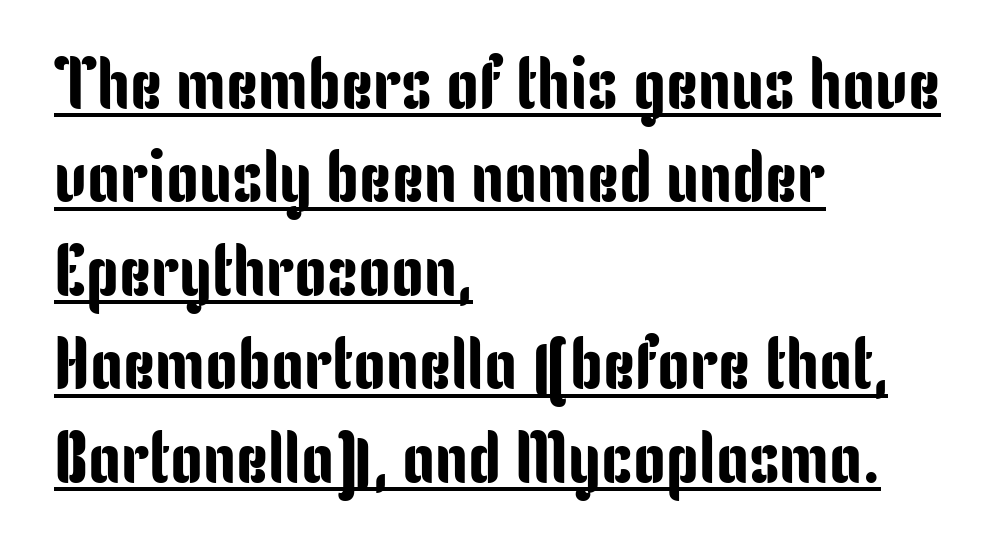
The image shows 73 px condensed sans-serif type, upright; set left-aligned, normal line spacing (1.28x), normal letter spacing, underlined; low stroke contrast and a medium x-height.
